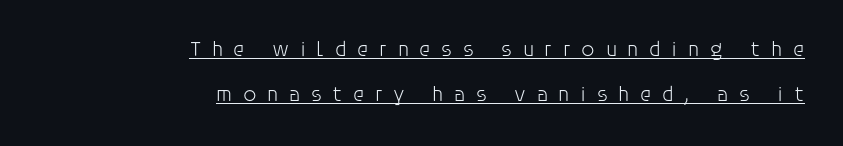
Upright lettering throughout. The setting favours the right margin, as signatures and pull-quotes sometimes do. Successive baselines arrive slowly, with a big drop between each. Like a heading marked for emphasis, these lines bear an underscore.
